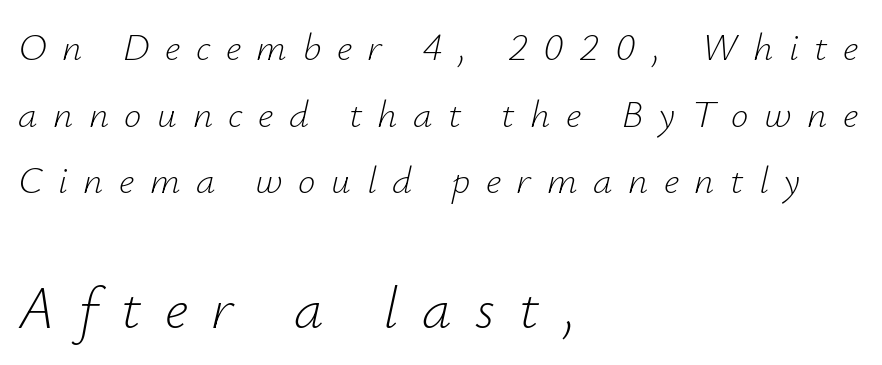
Q: Is the text bold? A: No.
Q: Is the text italic (slanted)? A: Yes, it leans right by about 12 degrees.
Q: Is the text underlined? A: No.
Q: How is the paragraph aligned? A: Left-aligned.
Q: Is the spacing between letters normal or unusually wide? A: Unusually wide.
Q: Which block of text is set in a larger size, the first (top) or the second (bottom)? A: The second (bottom) one.
Q: Width (condensed, normal, or wide)? A: Normal.
Q: Stroke contrast? A: Low.
Q: x-height? A: Small.
Q: Monospaced? A: No.
